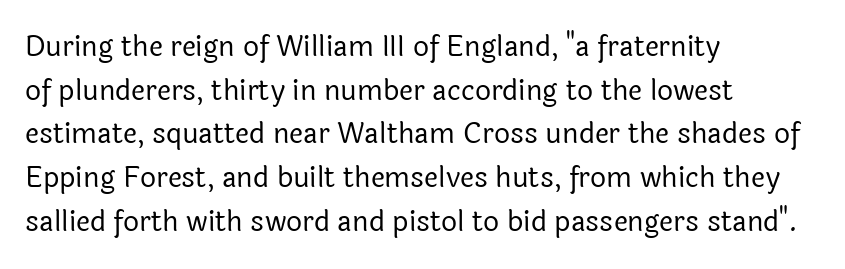
The image shows 28 px regular-weight sans-serif type, upright; set left-aligned, normal line spacing (1.56x), normal letter spacing, not underlined; a medium x-height.
